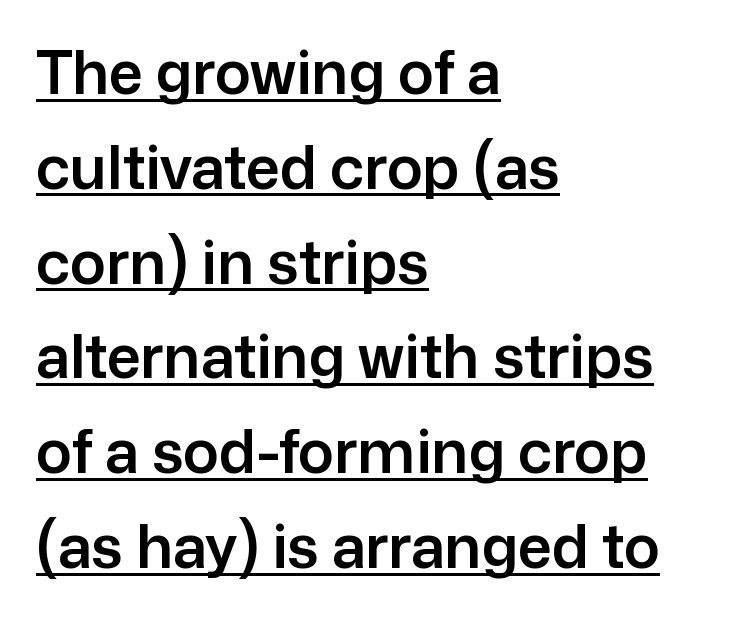
Q: Is the text italic (slanted)? A: No, it is upright.
Q: Is the typeface a serif or a sans-serif typeface? A: Sans-serif.
Q: Is the text underlined? A: Yes.
Q: How is the paragraph aligned? A: Left-aligned.
Q: Is the spacing between letters normal or unusually wide? A: Normal.
Q: Is the spacing between lines tight, normal or loose? A: Normal.
Q: Width (condensed, normal, or wide)? A: Normal.
Q: Stroke contrast? A: Low.
Q: x-height? A: Medium.
Q: Monospaced? A: No.
